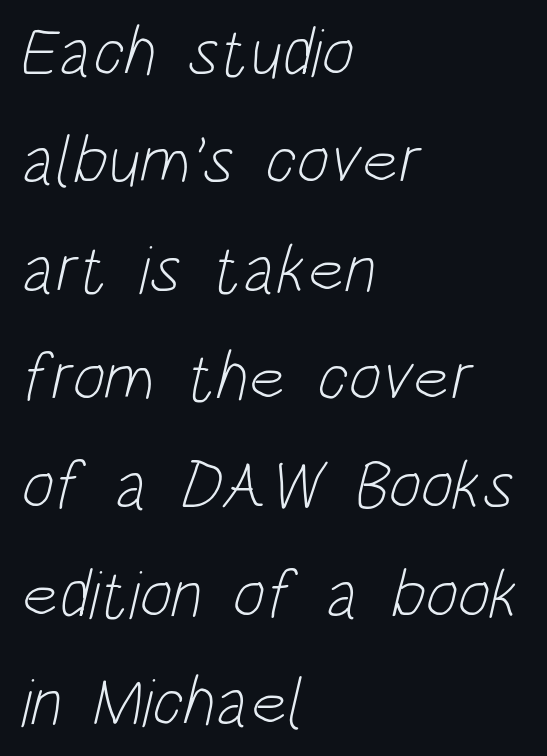
{"serif": "no", "bold": "no", "weight": "light", "width": "condensed", "stroke_contrast": "low", "x_height": "large", "monospaced": "no", "underline": "no", "align": "left", "line_spacing": "normal", "line_spacing_ratio": 1.57, "letter_spacing": "normal", "letter_spacing_em": 0.0, "glyph_px": 69}
